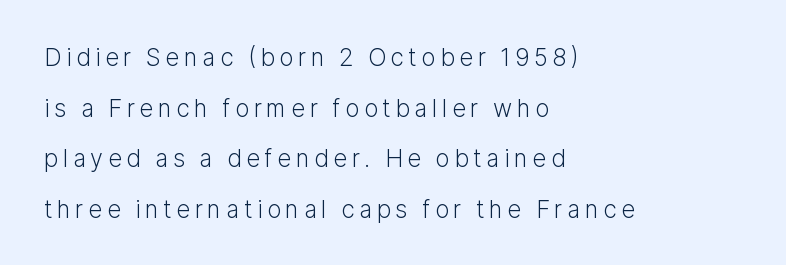
{"italic": "no", "bold": "no", "underline": "no", "align": "left", "line_spacing": "loose", "line_spacing_ratio": 2.11, "glyph_px": 24}
